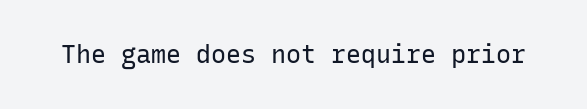
{"italic": "no", "bold": "no", "underline": "no", "letter_spacing": "normal", "letter_spacing_em": 0.0, "glyph_px": 25}
